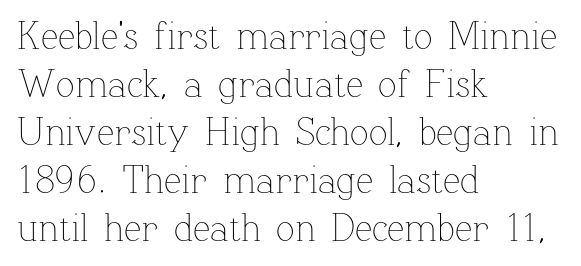
Q: Is the text bold? A: No.
Q: Is the text italic (slanted)? A: No, it is upright.
Q: Is the text underlined? A: No.
Q: How is the paragraph aligned? A: Left-aligned.
Q: Is the spacing between letters normal or unusually wide? A: Normal.
Q: Width (condensed, normal, or wide)? A: Normal.
Q: Stroke contrast? A: Low.
Q: x-height? A: Medium.
Q: Monospaced? A: No.
